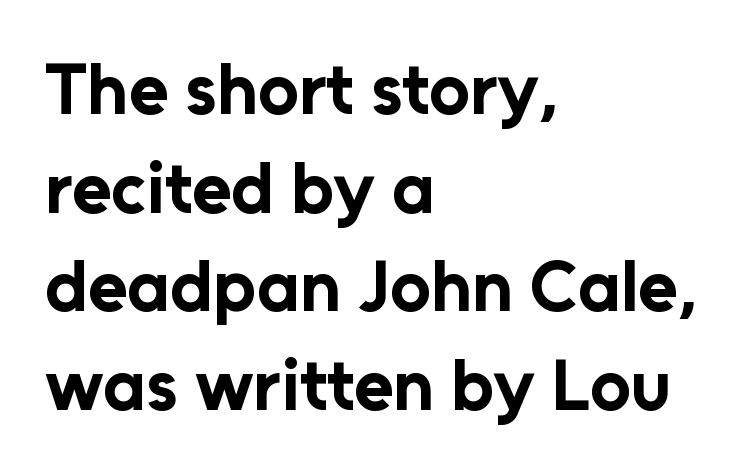
{"serif": "no", "italic": "no", "bold": "yes", "weight": "bold", "width": "normal", "stroke_contrast": "low", "x_height": "medium", "monospaced": "no", "underline": "no", "align": "left", "line_spacing": "normal", "line_spacing_ratio": 1.37, "letter_spacing": "normal", "letter_spacing_em": 0.0, "glyph_px": 72}
